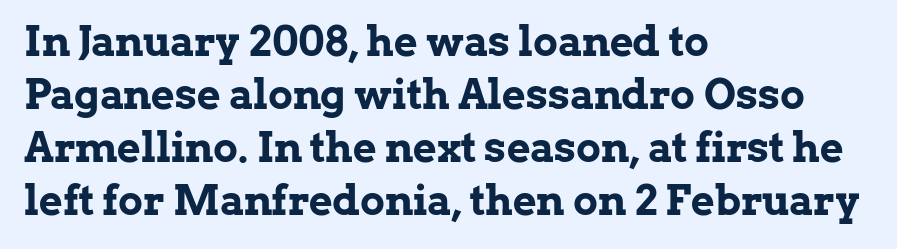
Q: Is the text bold? A: Yes.
Q: Is the text italic (slanted)? A: No, it is upright.
Q: Is the typeface a serif or a sans-serif typeface? A: Serif.
Q: Is the text underlined? A: No.
Q: How is the paragraph aligned? A: Left-aligned.
Q: Is the spacing between letters normal or unusually wide? A: Normal.
Q: Is the spacing between lines tight, normal or loose? A: Normal.
Q: Width (condensed, normal, or wide)? A: Normal.
Q: Stroke contrast? A: Low.
Q: x-height? A: Medium.
Q: Monospaced? A: No.
